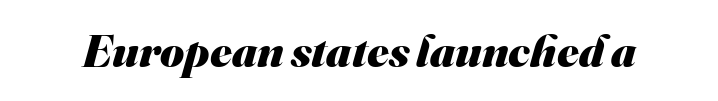
{"serif": "no", "bold": "yes", "weight": "heavy", "width": "normal", "stroke_contrast": "medium", "x_height": "small", "monospaced": "no", "underline": "no", "letter_spacing": "normal", "letter_spacing_em": 0.0, "glyph_px": 46}
